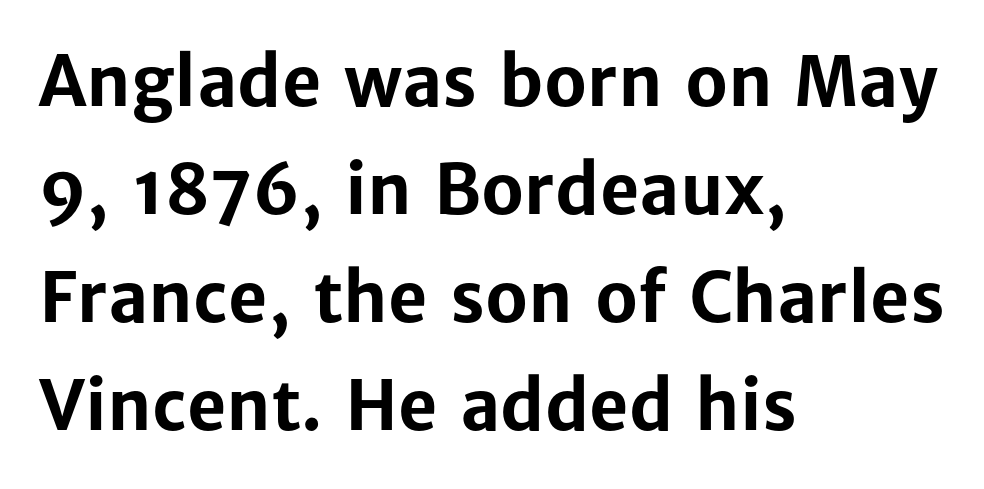
Whoever set this chose a conventional vertical rhythm. The rag falls on the right side of this text block. Is there any slant? The stems are plumb. Here the glyphs are tracked normally, forming tight word shapes. Is the type bold? Yes — the strokes are clearly thick and heavy. Bare-footed words on every line.
